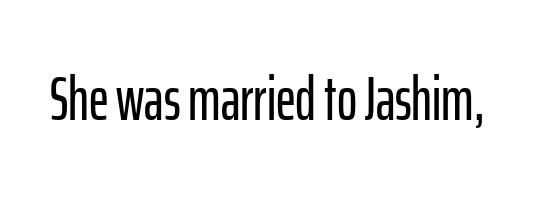
The image shows 61 px condensed sans-serif type, upright; set normal letter spacing, not underlined; low stroke contrast and a medium x-height.
